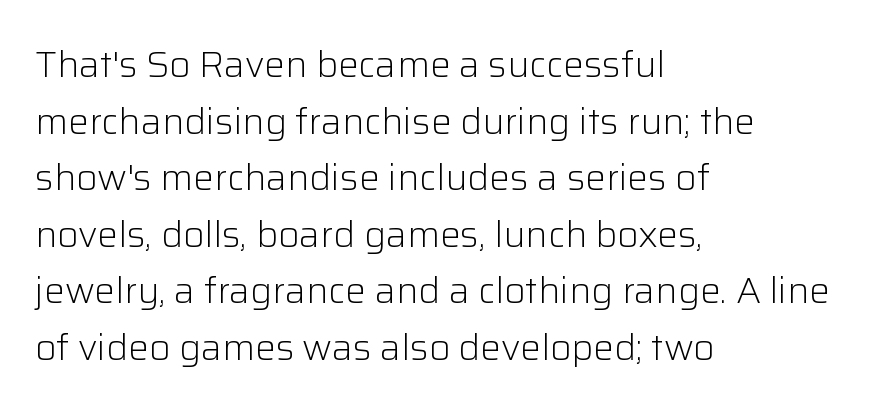
{"serif": "no", "italic": "no", "bold": "no", "weight": "light", "width": "normal", "stroke_contrast": "low", "x_height": "medium", "monospaced": "no", "underline": "no", "align": "left", "line_spacing": "normal", "line_spacing_ratio": 1.53, "letter_spacing": "normal", "letter_spacing_em": 0.0, "glyph_px": 37}
